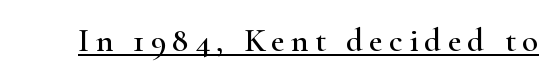
Think of a printed novel: that variable character pitch is what you see here. Typographically, this falls in the serif category. These lines were composed using upright roman letters. Underline: present.
